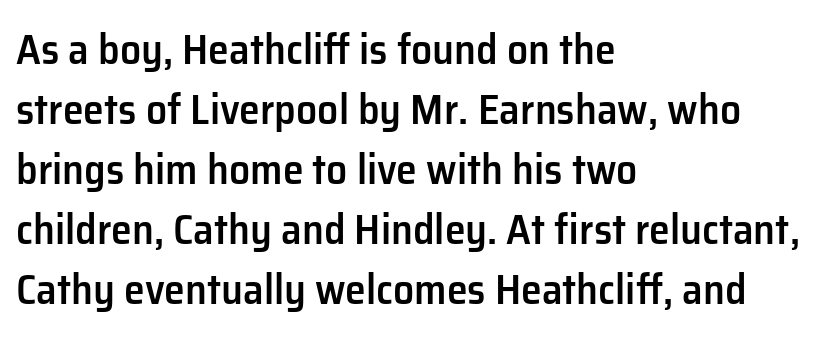
The image shows 42 px semibold sans-serif type, upright; set left-aligned, normal line spacing (1.43x), normal letter spacing, not underlined; low stroke contrast and a medium x-height.
